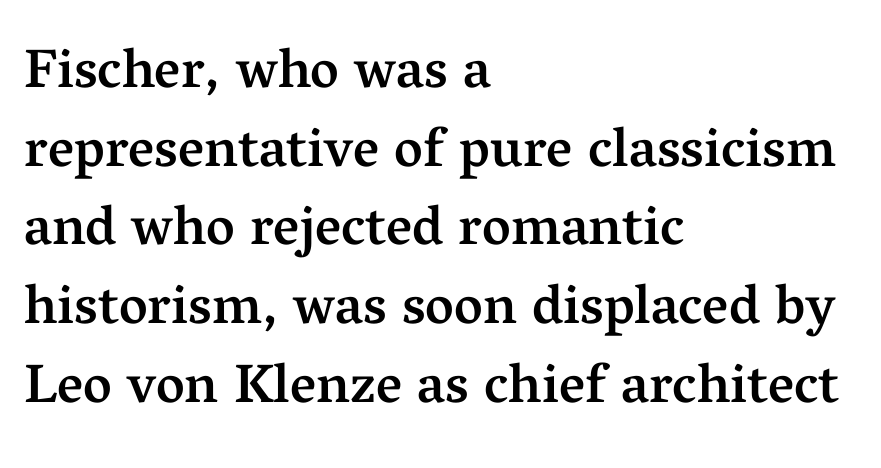
Q: Is the text bold? A: Semi-bold.
Q: Is the text italic (slanted)? A: No, it is upright.
Q: Is the typeface a serif or a sans-serif typeface? A: Serif.
Q: Is the text underlined? A: No.
Q: How is the paragraph aligned? A: Left-aligned.
Q: Is the spacing between letters normal or unusually wide? A: Normal.
Q: Is the spacing between lines tight, normal or loose? A: Normal.
Q: Width (condensed, normal, or wide)? A: Normal.
Q: Stroke contrast? A: Medium.
Q: x-height? A: Medium.
Q: Monospaced? A: No.
